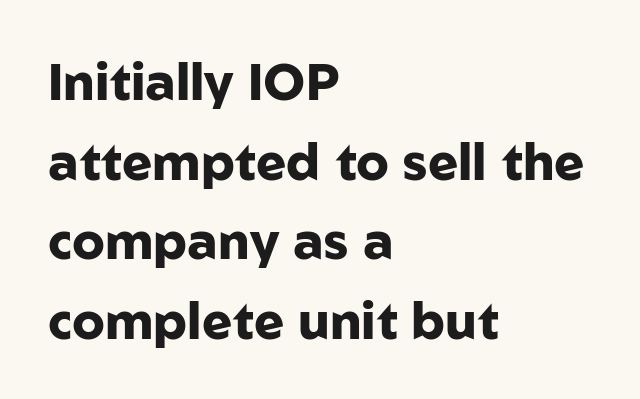
Q: Is the text bold? A: Yes.
Q: Is the text italic (slanted)? A: No, it is upright.
Q: Is the typeface a serif or a sans-serif typeface? A: Sans-serif.
Q: Is the text underlined? A: No.
Q: How is the paragraph aligned? A: Left-aligned.
Q: Is the spacing between letters normal or unusually wide? A: Normal.
Q: Is the spacing between lines tight, normal or loose? A: Normal.
Q: Width (condensed, normal, or wide)? A: Normal.
Q: Stroke contrast? A: Low.
Q: x-height? A: Medium.
Q: Monospaced? A: No.
